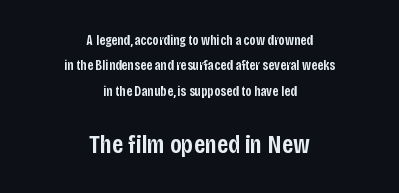
The image shows 26 px text type, upright; set centered, line spacing 1.82x, normal letter spacing, not underlined; the second (bottom) block is 1.86x larger.
